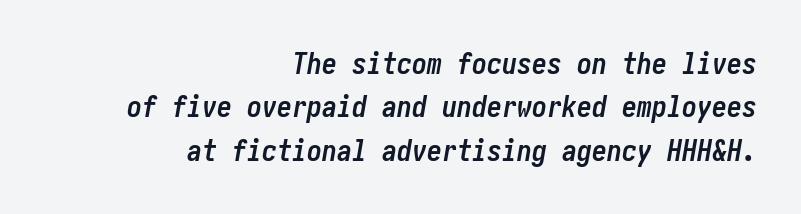
Q: Is the text bold? A: Yes.
Q: Is the text italic (slanted)? A: Yes, it leans right by about 10 degrees.
Q: Is the text underlined? A: No.
Q: How is the paragraph aligned? A: Right-aligned.
Q: Is the spacing between letters normal or unusually wide? A: Normal.
Q: Is the spacing between lines tight, normal or loose? A: Normal.
Q: Width (condensed, normal, or wide)? A: Condensed.
Q: Stroke contrast? A: Low.
Q: x-height? A: Medium.
